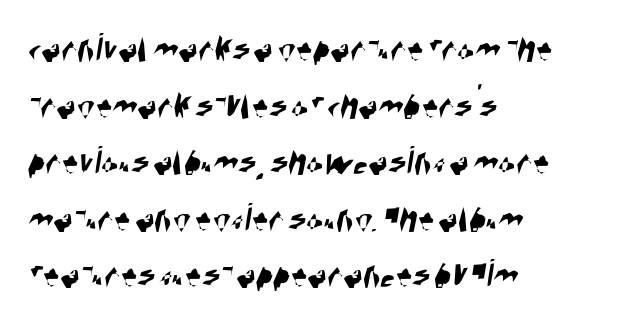
The image shows 41 px condensed sans-serif type; set left-aligned, normal line spacing (1.38x), normal letter spacing, not underlined; high stroke contrast and a large x-height.
